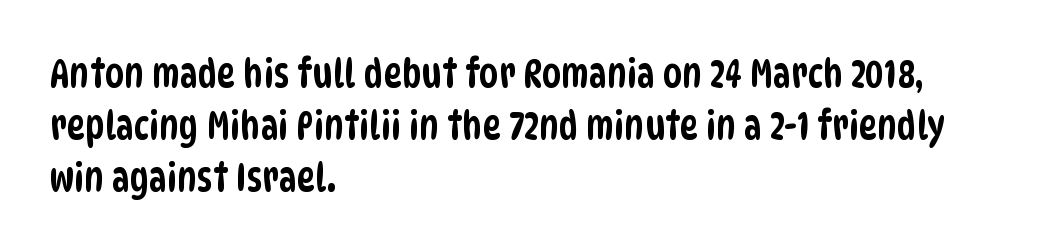
{"serif": "no", "width": "condensed", "stroke_contrast": "low", "x_height": "large", "monospaced": "no", "underline": "no", "align": "left", "line_spacing": "normal", "line_spacing_ratio": 1.33, "letter_spacing": "normal", "letter_spacing_em": 0.0, "glyph_px": 39}
